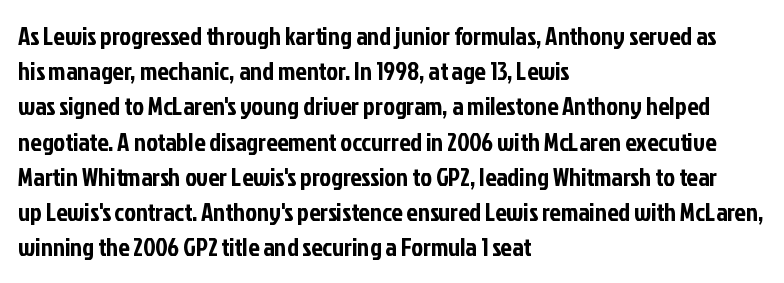
Posture: straight, roman, zero tilt. This rendering uses left alignment, leaving the right contour irregular. This sample keeps an unexceptional amount of space between lines. Bare-footed words on every line.
